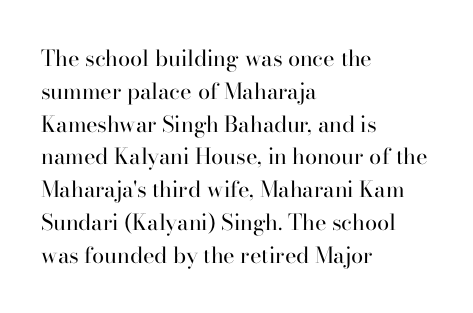
The image shows 22 px text type, upright; set left-aligned, normal line spacing (1.49x), normal letter spacing, not underlined.
